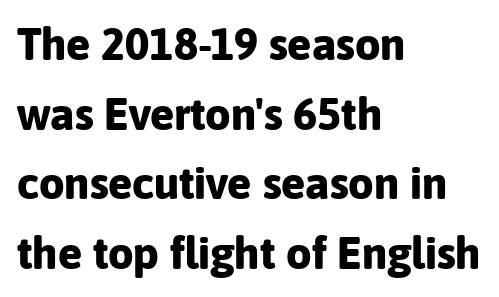
The foot of each line stays bare and open. Horizontal bands of white between lines are of average thickness. Each line starts at the same left margin while the right side varies. Designer's note — italics off, roman on. Observe the absence of serifs on each vertical stroke in this sample.
